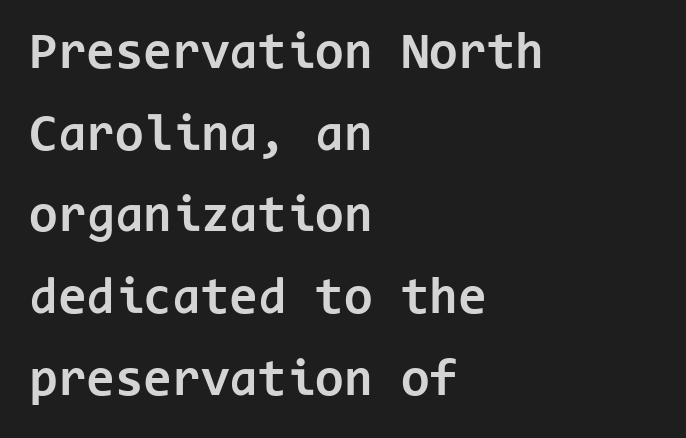
{"serif": "no", "italic": "no", "bold": "yes", "weight": "bold", "width": "normal", "stroke_contrast": "low", "x_height": "medium", "monospaced": "yes", "underline": "no", "align": "left", "line_spacing": "normal", "line_spacing_ratio": 1.57, "letter_spacing": "normal", "letter_spacing_em": 0.0, "glyph_px": 52}
